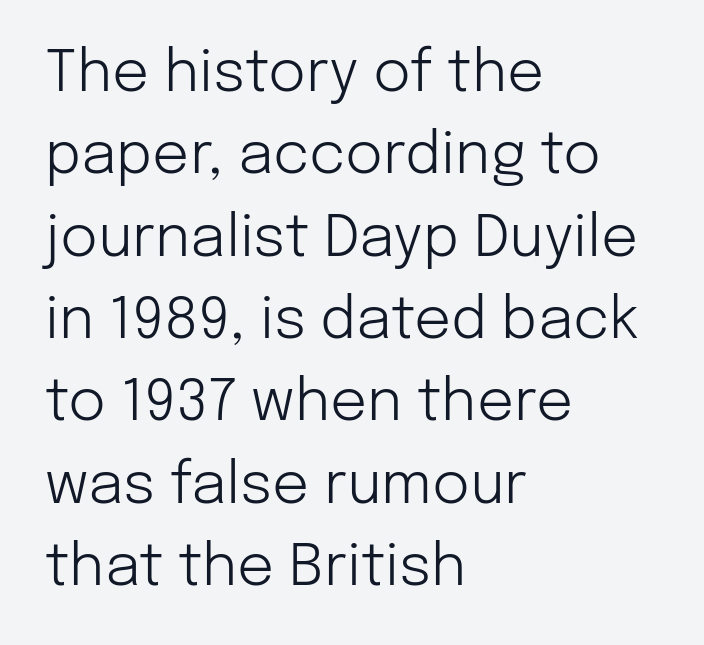
Ordinary non-slanted type is in use. You could not count columns in this text — the font is proportionally spaced. Are there feet on the stems? There aren't — it's a sans. Does extra space separate the letters? No, they use regular spacing. Each row of text sits above clean, open space.
